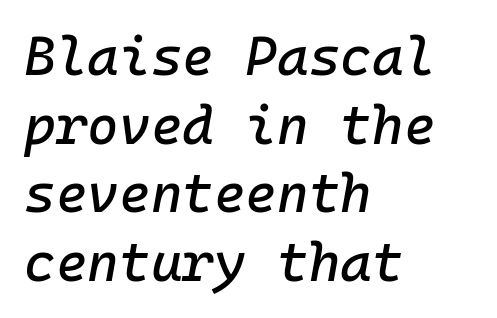
This rendering leaves character spacing at its baseline value. The gap between lines stays unmarked. Alignment: flush left. There's an unmistakable incline to the writing here. The rows are spaced the way most documents space them. The face used here is monospaced, like something from a code editor.
